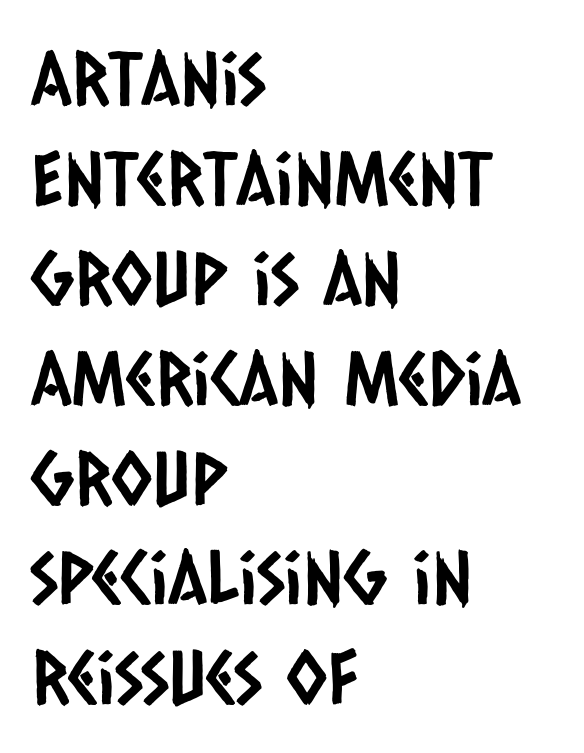
Q: Is the typeface a serif or a sans-serif typeface? A: Sans-serif.
Q: Is the text underlined? A: No.
Q: How is the paragraph aligned? A: Left-aligned.
Q: Is the spacing between letters normal or unusually wide? A: Normal.
Q: Is the spacing between lines tight, normal or loose? A: Normal.
Q: Width (condensed, normal, or wide)? A: Condensed.
Q: Stroke contrast? A: Low.
Q: x-height? A: Large.
Q: Monospaced? A: No.
